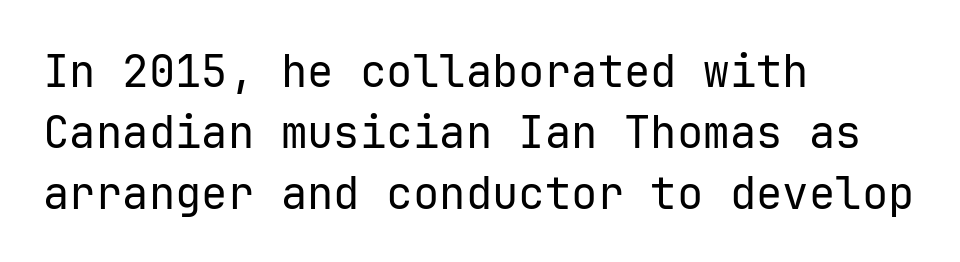
This reads as an unemphasized weight, regular at the heaviest. This sample has the even, mechanical cadence of fixed-width lettering. Note: no serifs on the glyphs. No extra tracking has been applied to these lines. The space directly below the letters is spotless.
